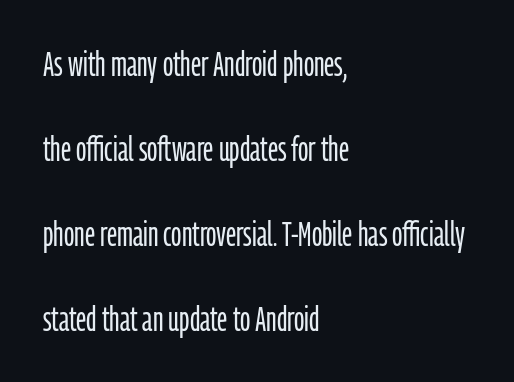
Q: Is the text bold? A: No.
Q: Is the text italic (slanted)? A: No, it is upright.
Q: Is the typeface a serif or a sans-serif typeface? A: Sans-serif.
Q: Is the text underlined? A: No.
Q: How is the paragraph aligned? A: Left-aligned.
Q: Is the spacing between letters normal or unusually wide? A: Normal.
Q: Is the spacing between lines tight, normal or loose? A: Loose.
Q: Width (condensed, normal, or wide)? A: Condensed.
Q: Stroke contrast? A: Low.
Q: x-height? A: Medium.
Q: Monospaced? A: No.
